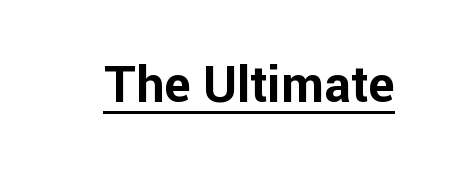
{"serif": "no", "italic": "no", "bold": "yes", "weight": "bold", "width": "normal", "stroke_contrast": "low", "x_height": "medium", "monospaced": "no", "underline": "yes", "letter_spacing": "normal", "letter_spacing_em": 0.0, "glyph_px": 50}
